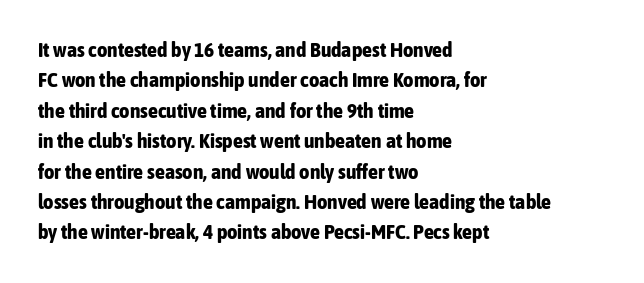
{"italic": "no", "bold": "yes", "underline": "no", "align": "left", "line_spacing": "normal", "line_spacing_ratio": 1.52, "letter_spacing": "normal", "letter_spacing_em": 0.0, "glyph_px": 20}
